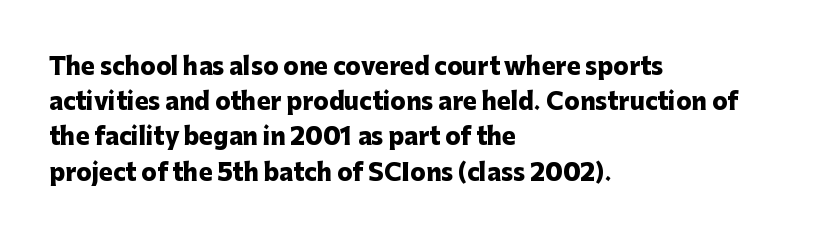
{"italic": "no", "bold": "yes", "underline": "no", "align": "left", "line_spacing": "normal", "line_spacing_ratio": 1.53, "letter_spacing": "normal", "letter_spacing_em": 0.0, "glyph_px": 23}
